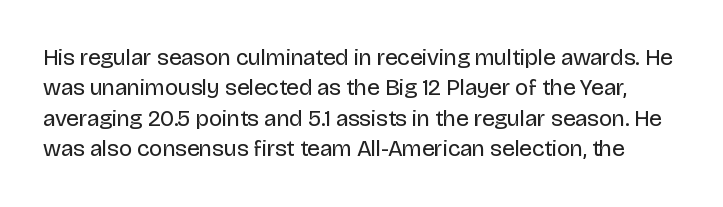
The rows are spaced the way most documents space them. Unbolded letterforms with no extra heft. Bare-footed words on every line. Does extra space separate the letters? No, they use regular spacing. The lettering stays uniformly vertical, giving the passage a roman look.
